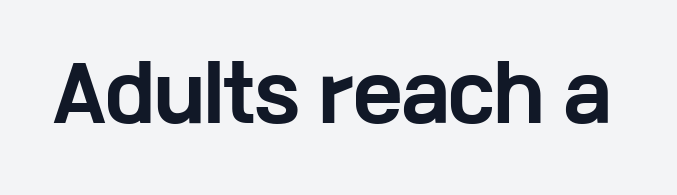
{"serif": "no", "italic": "no", "bold": "yes", "weight": "bold", "width": "wide", "stroke_contrast": "low", "x_height": "medium", "monospaced": "no", "underline": "no", "letter_spacing": "normal", "letter_spacing_em": 0.0, "glyph_px": 74}
